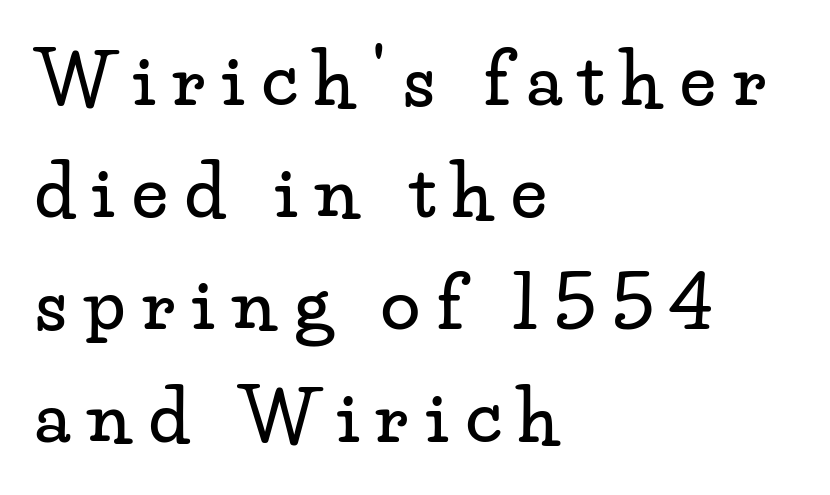
Q: Is the text italic (slanted)? A: No, it is upright.
Q: Is the typeface a serif or a sans-serif typeface? A: Serif.
Q: Is the text underlined? A: No.
Q: How is the paragraph aligned? A: Left-aligned.
Q: Is the spacing between letters normal or unusually wide? A: Unusually wide.
Q: Is the spacing between lines tight, normal or loose? A: Normal.
Q: Width (condensed, normal, or wide)? A: Wide.
Q: Stroke contrast? A: Low.
Q: x-height? A: Small.
Q: Monospaced? A: No.
